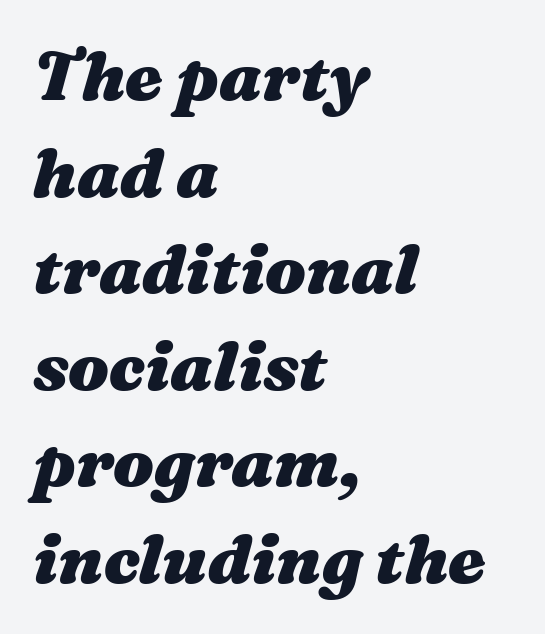
{"italic": "yes", "lean": "right", "slant_degrees": 16, "bold": "yes", "weight": "heavy", "width": "wide", "stroke_contrast": "medium", "x_height": "medium", "monospaced": "no", "underline": "no", "align": "left", "line_spacing": "normal", "line_spacing_ratio": 1.42, "letter_spacing": "normal", "letter_spacing_em": 0.0, "glyph_px": 68}
